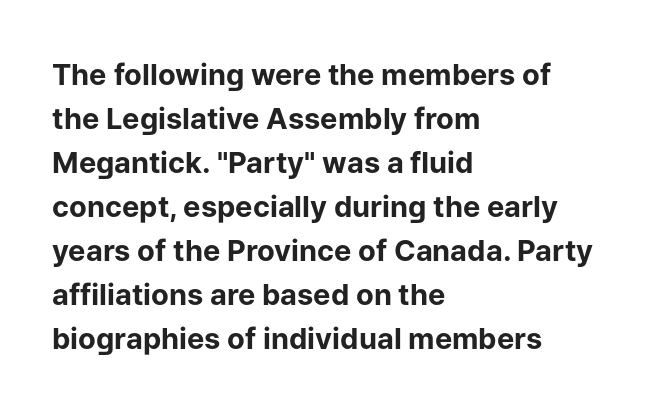
Reading down the column, the eye jumps a familiar distance to each next line. Each letter keeps its own natural width here, so spacing adapts to shape. Leftover space on each line is placed entirely after the last word. You could call the tracking neutral — neither tight nor loose. Check where the strokes stop: nothing finishes them off — pure sans.
